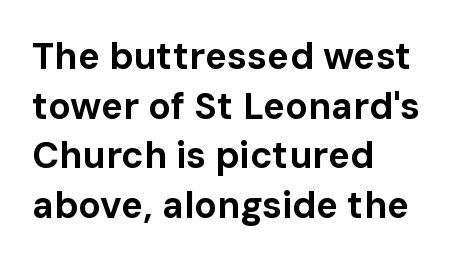
Q: Is the text bold? A: Yes.
Q: Is the text italic (slanted)? A: No, it is upright.
Q: Is the typeface a serif or a sans-serif typeface? A: Sans-serif.
Q: Is the text underlined? A: No.
Q: How is the paragraph aligned? A: Left-aligned.
Q: Is the spacing between letters normal or unusually wide? A: Normal.
Q: Is the spacing between lines tight, normal or loose? A: Normal.
Q: Width (condensed, normal, or wide)? A: Normal.
Q: Stroke contrast? A: Low.
Q: x-height? A: Medium.
Q: Monospaced? A: No.
